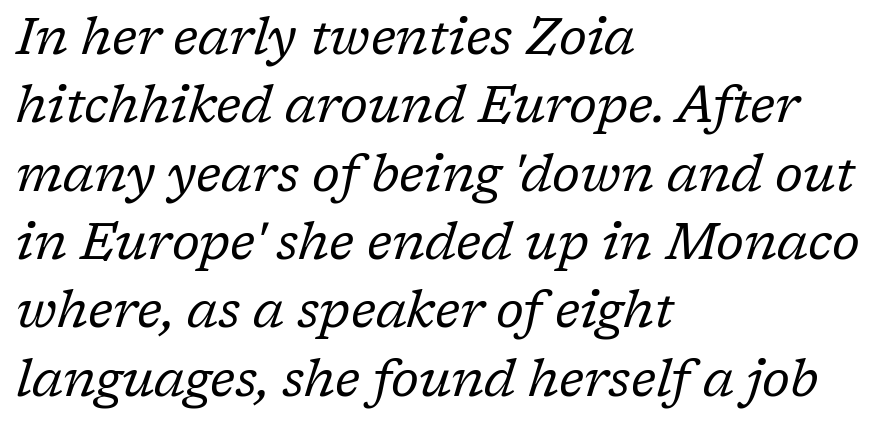
The image shows 51 px regular-weight serif type, italic (leaning right); set left-aligned, normal line spacing (1.34x), normal letter spacing, not underlined; low stroke contrast and a medium x-height.
